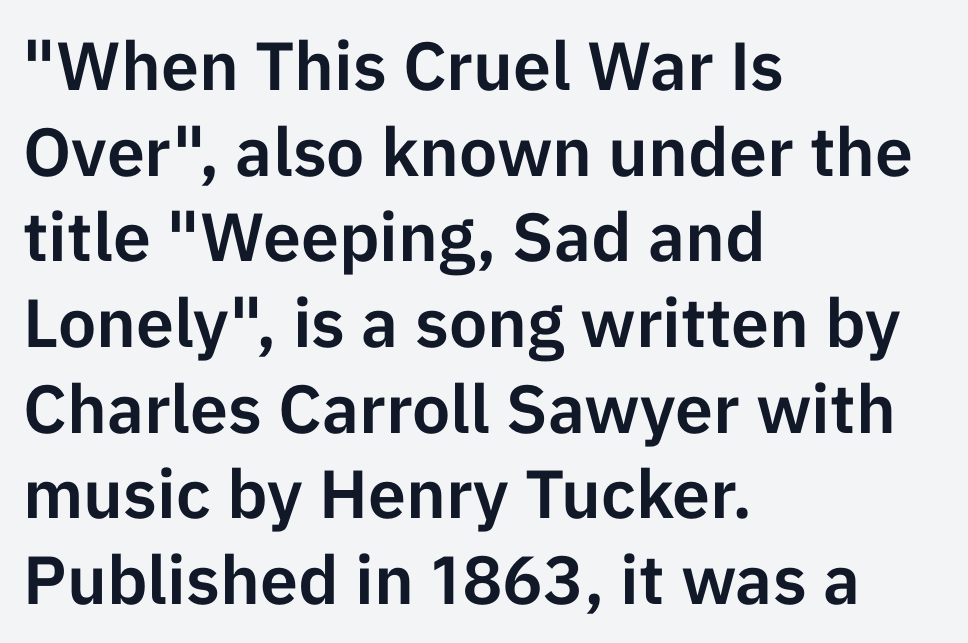
The image shows 68 px sans-serif type, upright; set left-aligned, normal line spacing (1.26x), normal letter spacing, not underlined; low stroke contrast and a medium x-height.
